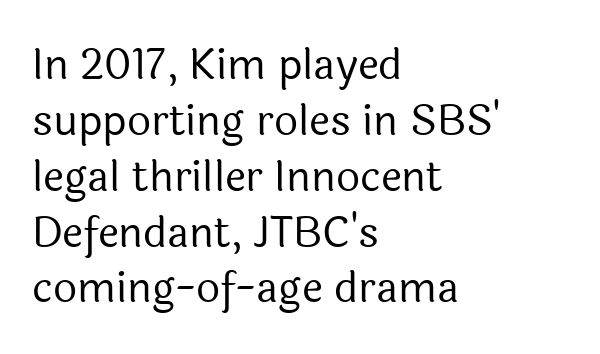
Q: Is the text bold? A: No.
Q: Is the text italic (slanted)? A: No, it is upright.
Q: Is the typeface a serif or a sans-serif typeface? A: Sans-serif.
Q: Is the text underlined? A: No.
Q: How is the paragraph aligned? A: Left-aligned.
Q: Is the spacing between letters normal or unusually wide? A: Normal.
Q: Is the spacing between lines tight, normal or loose? A: Normal.
Q: Width (condensed, normal, or wide)? A: Normal.
Q: x-height? A: Medium.
Q: Monospaced? A: No.
